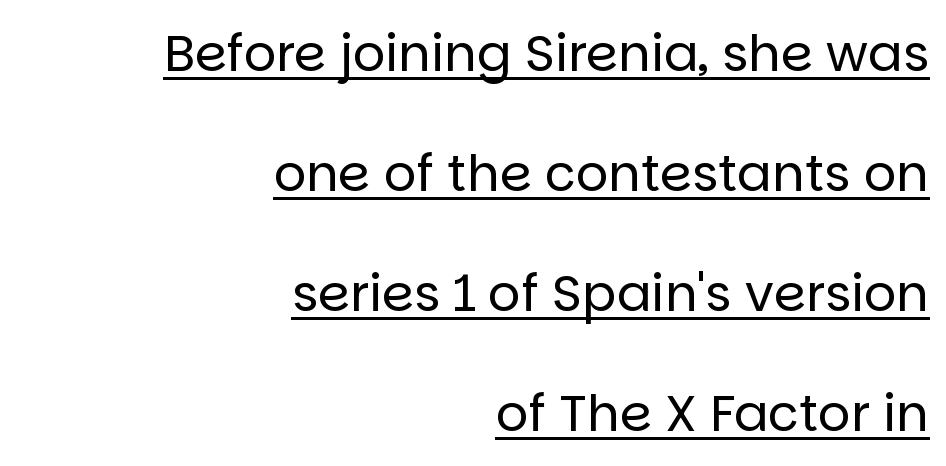
{"serif": "no", "italic": "no", "bold": "no", "weight": "regular", "width": "normal", "stroke_contrast": "low", "x_height": "large", "monospaced": "no", "underline": "yes", "align": "right", "line_spacing": "loose", "line_spacing_ratio": 2.35, "letter_spacing": "normal", "letter_spacing_em": 0.0, "glyph_px": 51}
